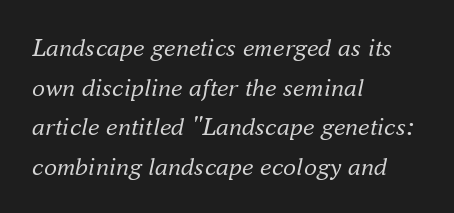
Q: Is the text bold? A: No.
Q: Is the text italic (slanted)? A: Yes, it leans right by about 16 degrees.
Q: Is the text underlined? A: No.
Q: How is the paragraph aligned? A: Left-aligned.
Q: Is the spacing between letters normal or unusually wide? A: Normal.
Q: Is the spacing between lines tight, normal or loose? A: Normal.
